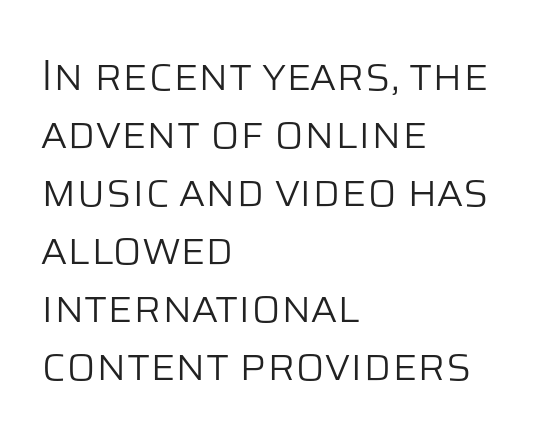
Ascenders rise straight up at ninety degrees. In terms of letterspacing, this is plain default setting. The rag falls on the right side of this text block. The passage shown is not bold in any degree. The rows are spaced the way most documents space them. The font family rendered here belongs to the sans-serif group.
